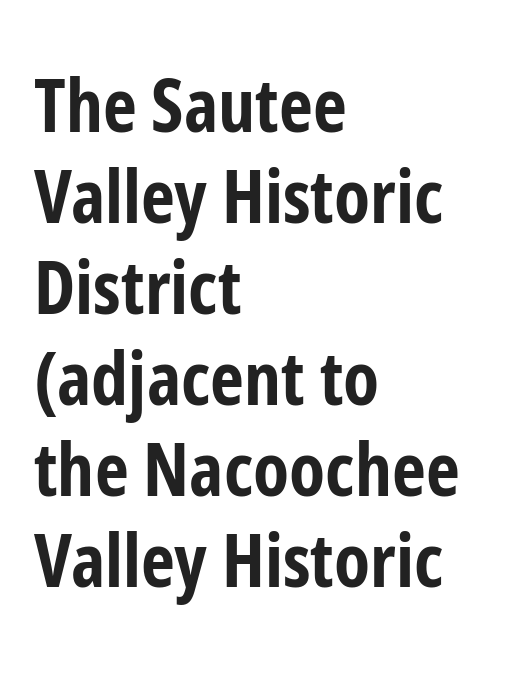
The image shows 74 px bold, condensed sans-serif type, upright; set left-aligned, line spacing 1.23x, normal letter spacing, not underlined; low stroke contrast and a medium x-height.
